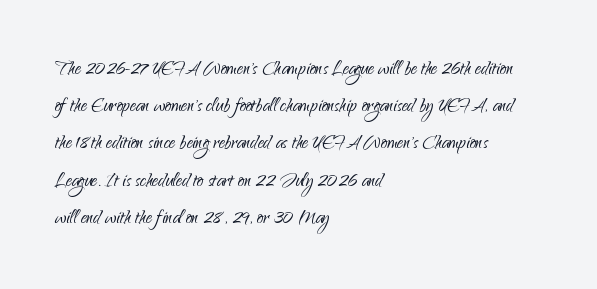
Q: Is the text bold? A: No.
Q: Is the text italic (slanted)? A: Yes.
Q: Is the text underlined? A: No.
Q: How is the paragraph aligned? A: Left-aligned.
Q: Is the spacing between letters normal or unusually wide? A: Normal.
Q: Is the spacing between lines tight, normal or loose? A: Normal.
